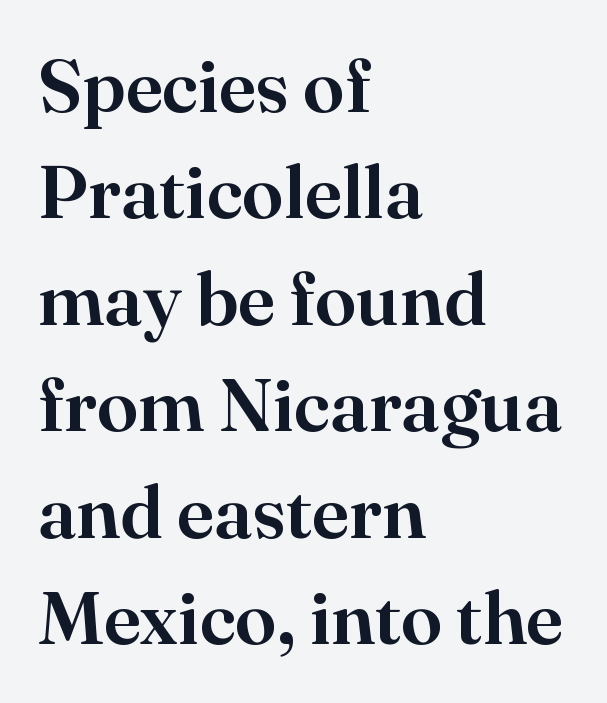
Q: Is the text italic (slanted)? A: No, it is upright.
Q: Is the typeface a serif or a sans-serif typeface? A: Serif.
Q: Is the text underlined? A: No.
Q: How is the paragraph aligned? A: Left-aligned.
Q: Is the spacing between letters normal or unusually wide? A: Normal.
Q: Is the spacing between lines tight, normal or loose? A: Normal.
Q: Width (condensed, normal, or wide)? A: Normal.
Q: Stroke contrast? A: High.
Q: x-height? A: Small.
Q: Monospaced? A: No.
